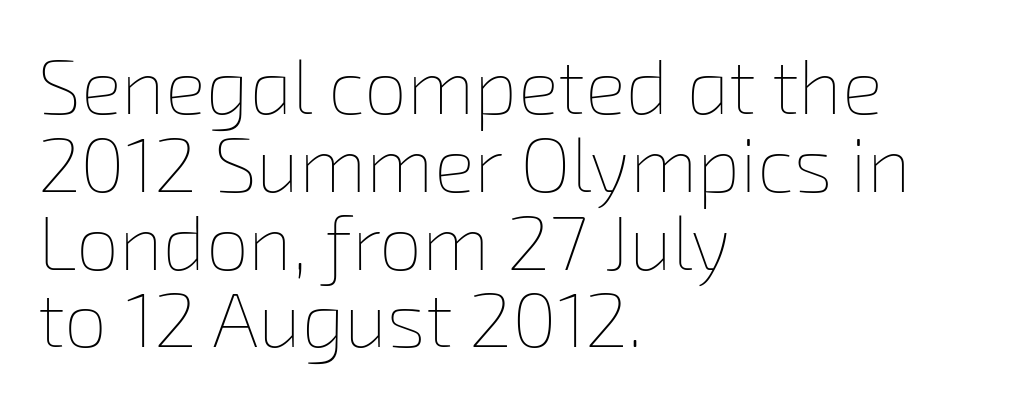
The vertical gap from one line to the next is small. Glyph-to-glyph distance matches everyday printed text. This sample has the flowing, uneven cadence of proportional lettering. This sample is left-justified, so line endings fall wherever the words run out. Heaviness? Minimal to ordinary, like unemphasized prose.
